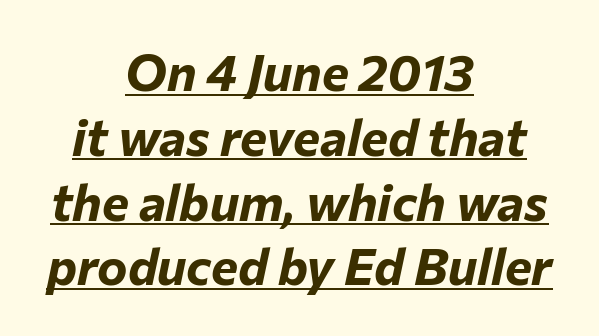
{"italic": "yes", "lean": "right", "slant_degrees": 12, "bold": "yes", "weight": "bold", "width": "normal", "stroke_contrast": "low", "x_height": "medium", "monospaced": "no", "underline": "yes", "align": "center", "line_spacing": "normal", "line_spacing_ratio": 1.27, "letter_spacing": "normal", "letter_spacing_em": 0.0, "glyph_px": 51}
